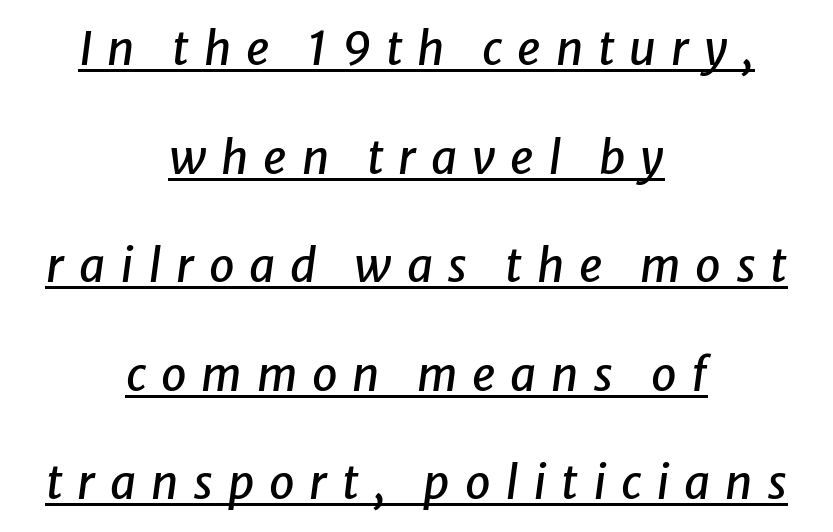
A student would call this center alignment; a typographer would say set centered. Characters are canted at an angle relative to the baseline's perpendicular. Baseline-to-baseline distance is far greater than the letter height. Note the varied advance widths — an 'i' is clearly narrower than an 'm'.
